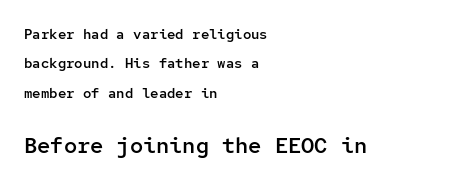
Line starts are locked; line ends wander. The space beneath each line is pristine and unruled. Posture: vertical. The emphasis by scale lands on block number two, below. What weight is shown? A semibold, between regular and bold. Vertically, the passage feels expansive, rows floating well apart.
